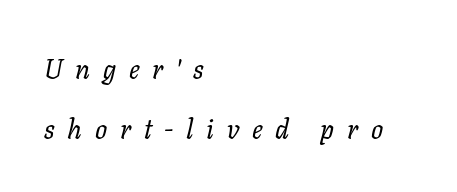
Q: Is the text bold? A: No.
Q: Is the text italic (slanted)? A: Yes, it leans right by about 11 degrees.
Q: Is the text underlined? A: No.
Q: How is the paragraph aligned? A: Left-aligned.
Q: Is the spacing between letters normal or unusually wide? A: Unusually wide.
Q: Is the spacing between lines tight, normal or loose? A: Loose.
